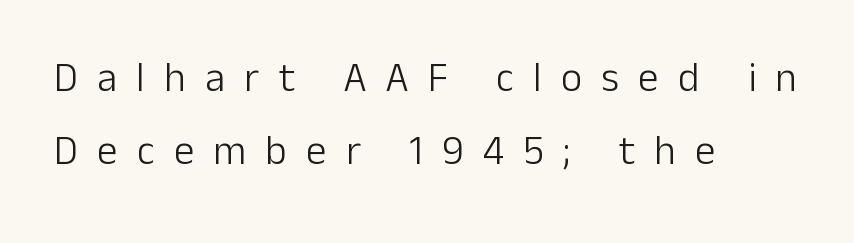
These lines were composed using upright roman letters. The strip under each line holds only bare page. Observe the wide spacing: letters keep a clear distance from each other. Is the type heavy? It reads as light-to-regular instead.
